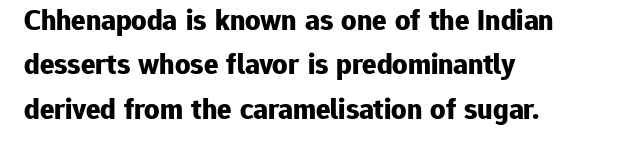
{"serif": "no", "italic": "no", "bold": "yes", "weight": "bold", "width": "normal", "stroke_contrast": "low", "x_height": "medium", "monospaced": "no", "underline": "no", "align": "left", "line_spacing": "normal", "line_spacing_ratio": 1.48, "letter_spacing": "normal", "letter_spacing_em": 0.0, "glyph_px": 30}
